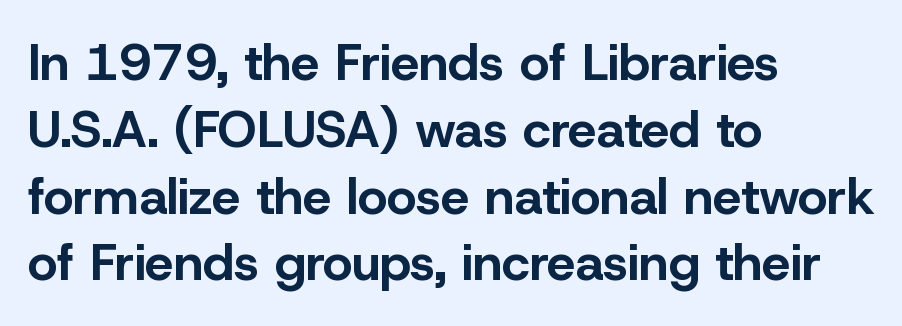
{"serif": "no", "italic": "no", "bold": "yes", "weight": "bold", "width": "normal", "stroke_contrast": "low", "x_height": "medium", "monospaced": "no", "underline": "no", "align": "left", "line_spacing": "normal", "line_spacing_ratio": 1.31, "letter_spacing": "normal", "letter_spacing_em": 0.0, "glyph_px": 51}
